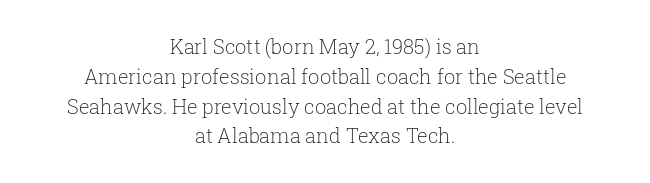
The image shows 20 px text type, upright; set centered, normal line spacing (1.49x), normal letter spacing, not underlined.
